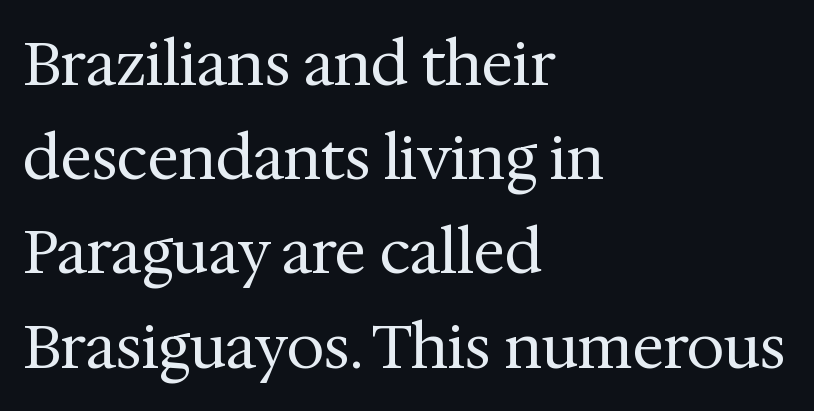
The image shows 60 px regular-weight serif type, upright; set left-aligned, normal line spacing (1.57x), normal letter spacing, not underlined; medium stroke contrast and a medium x-height.
